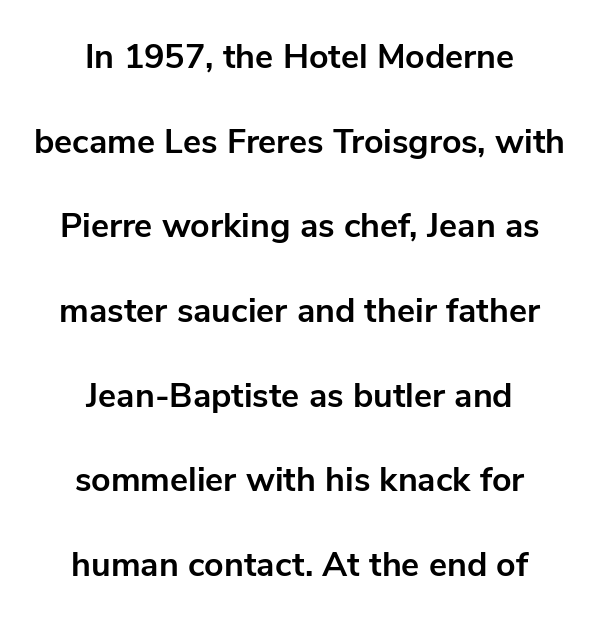
Unlike italic type, these characters show no tilt at all. Baseline-to-baseline distance is far greater than the letter height. Is this a fixed-width face? No — the glyphs have proportional, varying widths. The setting favours the middle, as headings and verse often do. Typographic density is high because the face is bold.
